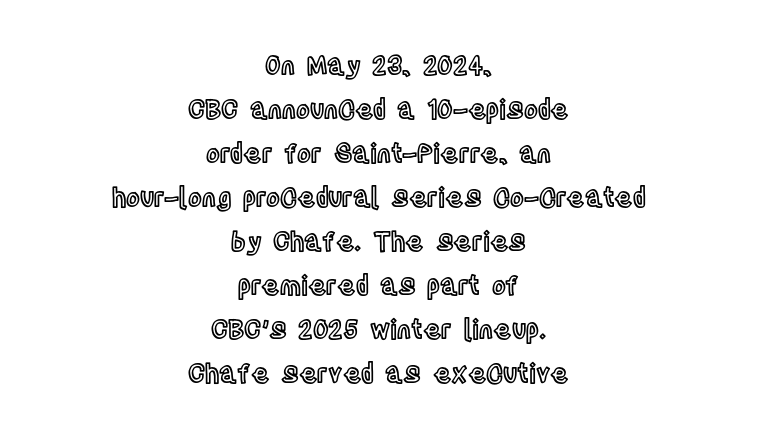
Teacher's note: observe the equal gaps on both sides — that is centered alignment. Characters follow at the spacing the type designer built in. Quick note: not italic, upright. Each row of text sits above clean, open space. Line spacing here is normal.
